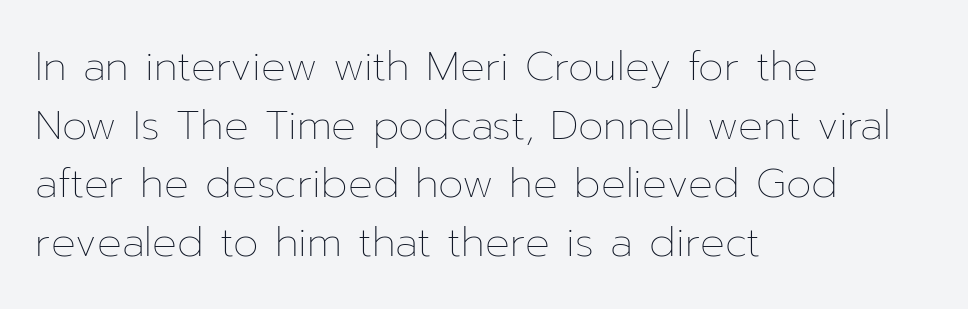
{"italic": "no", "bold": "no", "weight": "thin", "width": "normal", "stroke_contrast": "low", "x_height": "medium", "monospaced": "no", "underline": "no", "align": "left", "line_spacing": "normal", "line_spacing_ratio": 1.43, "letter_spacing": "normal", "letter_spacing_em": 0.0, "glyph_px": 41}
